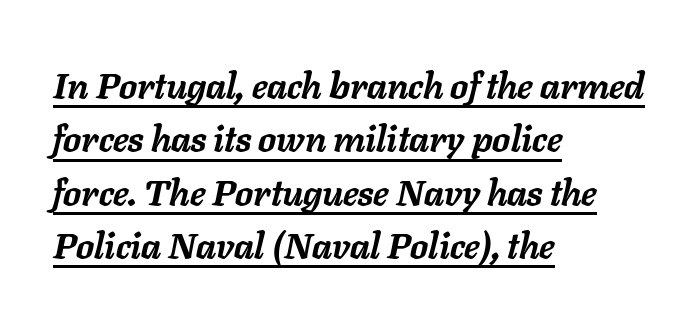
{"italic": "yes", "lean": "right", "slant_degrees": 11, "bold": "yes", "weight": "semibold", "width": "normal", "stroke_contrast": "low", "x_height": "medium", "monospaced": "no", "underline": "yes", "align": "left", "line_spacing": "normal", "line_spacing_ratio": 1.48, "letter_spacing": "normal", "letter_spacing_em": 0.0, "glyph_px": 36}
